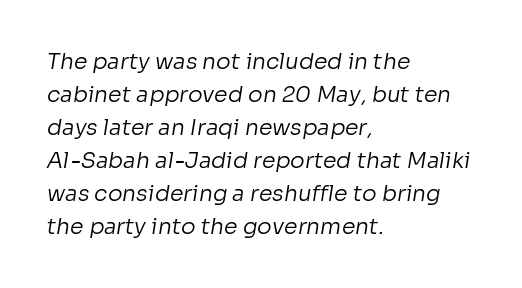
{"bold": "no", "underline": "no", "align": "left", "line_spacing": "normal", "line_spacing_ratio": 1.5, "letter_spacing": "normal", "letter_spacing_em": 0.0, "glyph_px": 22}
